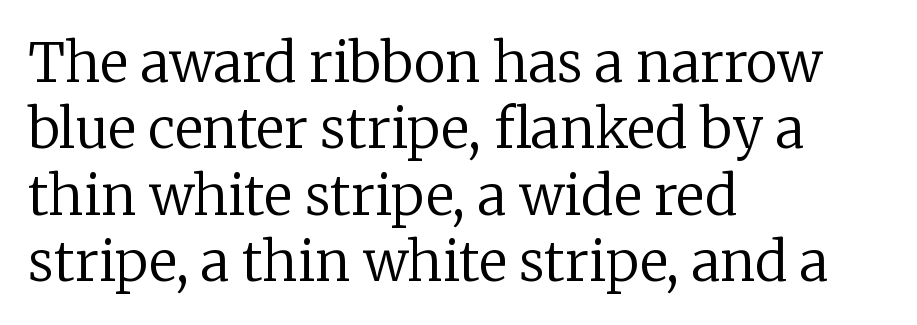
Plain, unruled lines of type. The type is set solid horizontally, with unmodified tracking. Unbolded letterforms with no extra heft. The letters stand upright; this is a roman face.
